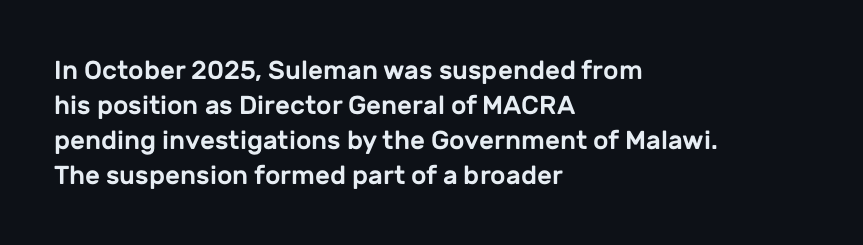
Q: Is the text italic (slanted)? A: No, it is upright.
Q: Is the text underlined? A: No.
Q: How is the paragraph aligned? A: Left-aligned.
Q: Is the spacing between letters normal or unusually wide? A: Normal.
Q: Is the spacing between lines tight, normal or loose? A: Normal.
